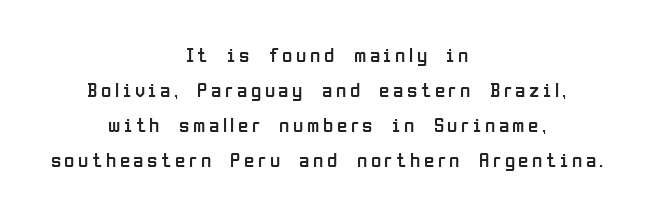
Q: Is the text bold? A: No.
Q: Is the text italic (slanted)? A: No, it is upright.
Q: Is the text underlined? A: No.
Q: How is the paragraph aligned? A: Centered.
Q: Is the spacing between lines tight, normal or loose? A: Normal.
